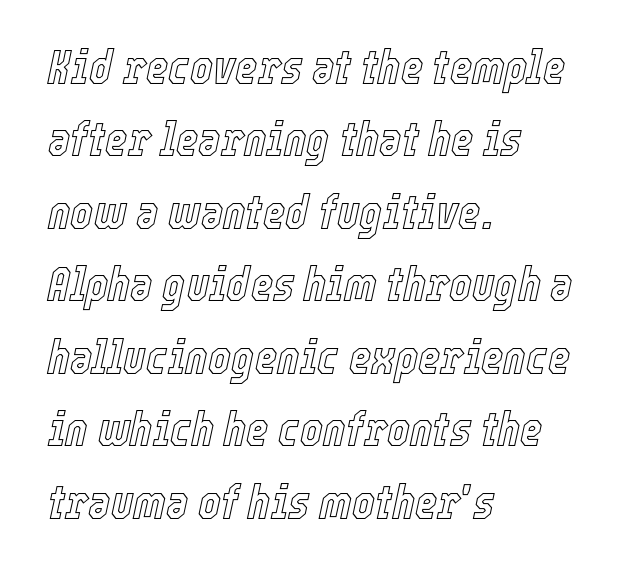
These lines stack with their left ends in a neat column. Note the varied advance widths — an 'i' is clearly narrower than an 'm'. The text carries the slant typical of an italic or oblique font. The leading is moderate, giving the passage an even texture. Decoration check: the copy has no underline. Characters follow at the spacing the type designer built in.
